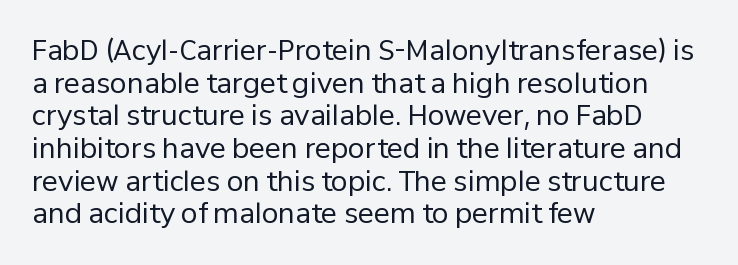
The image shows 27 px text type, upright; set left-aligned, line spacing 1.21x, normal letter spacing, not underlined.
